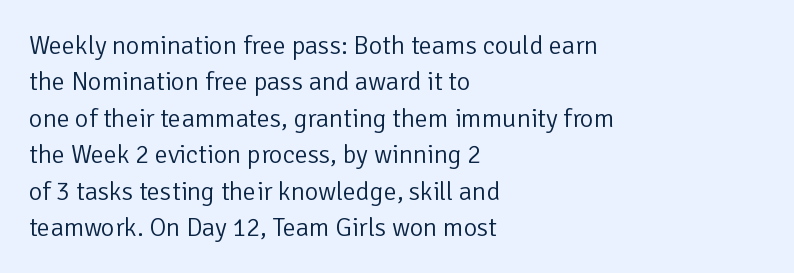
Short and long lines alike share a common starting point at left. The typeface has the unassuming heft of standard copy or less. Is the letter spacing exaggerated? No — it looks like the ordinary default. Has an underline been added? It has not. Posture: vertical.
